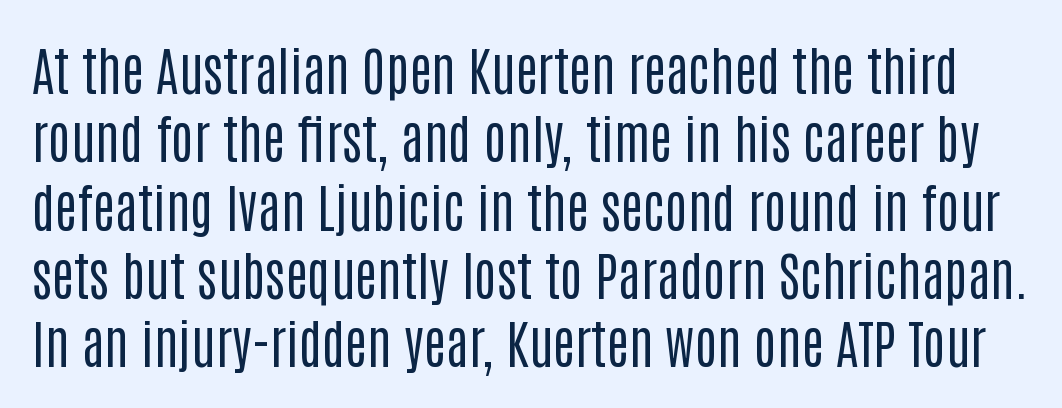
Q: Is the text bold? A: No.
Q: Is the text italic (slanted)? A: No, it is upright.
Q: Is the typeface a serif or a sans-serif typeface? A: Sans-serif.
Q: Is the text underlined? A: No.
Q: Is the spacing between letters normal or unusually wide? A: Normal.
Q: Is the spacing between lines tight, normal or loose? A: Normal.
Q: Width (condensed, normal, or wide)? A: Condensed.
Q: Stroke contrast? A: Low.
Q: x-height? A: Large.
Q: Monospaced? A: No.
